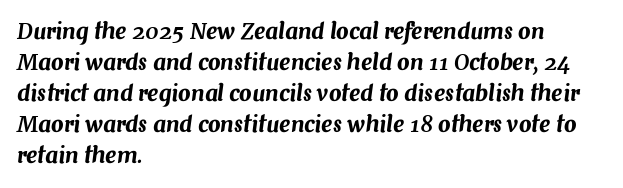
Tracking value appears to be zero — textbook default spacing. The specimen reads as italic at a glance. Only glyphs here, with clear space below each row. Notice how the passage keeps a crisp vertical edge on the left only.
